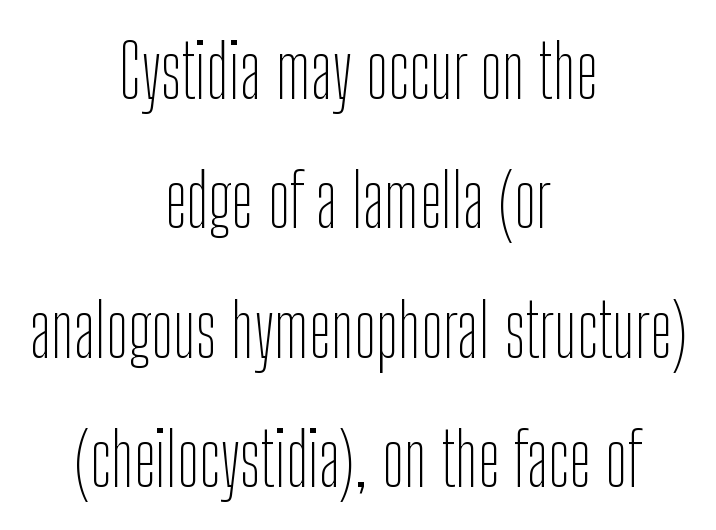
{"serif": "no", "italic": "no", "bold": "no", "weight": "thin", "width": "condensed", "stroke_contrast": "low", "x_height": "medium", "monospaced": "no", "underline": "no", "align": "center", "line_spacing_ratio": 1.75, "letter_spacing": "normal", "letter_spacing_em": 0.0, "glyph_px": 74}
